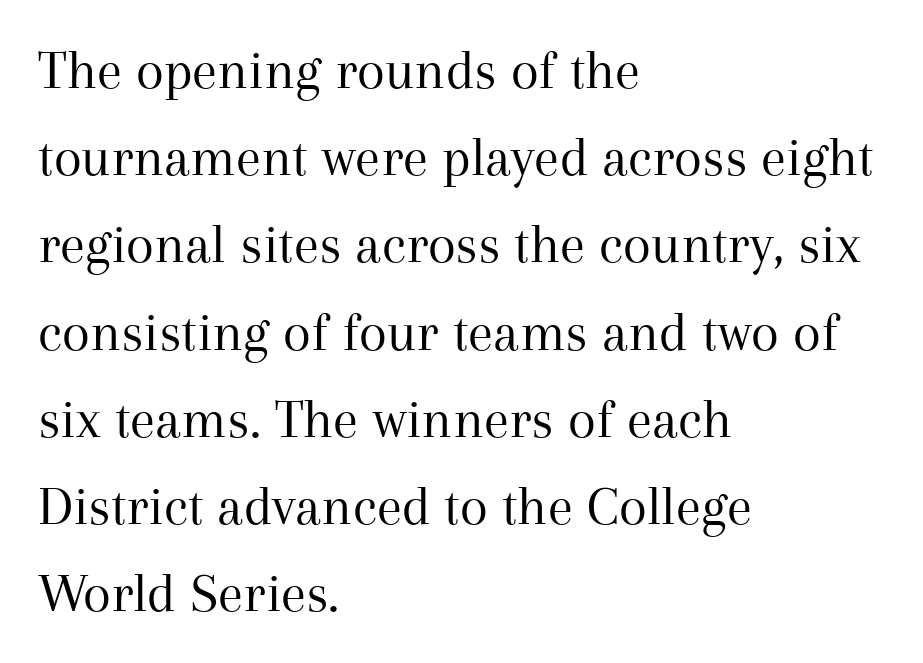
Every stem runs plumb, perpendicular to the baseline. Compared with a centered layout, this one pins lines to the left instead. The cut favours lightness, reaching ordinary text weight at its darkest. These lines are rendered in a variable-pitch font.
